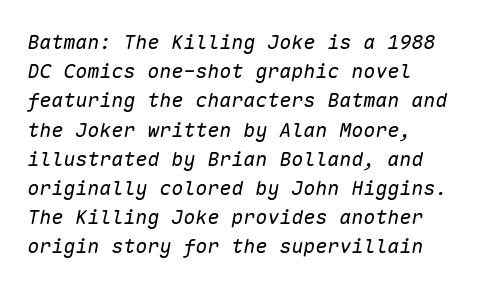
The image shows 20 px text type, italic (leaning right); set normal line spacing (1.46x), normal letter spacing, not underlined.
